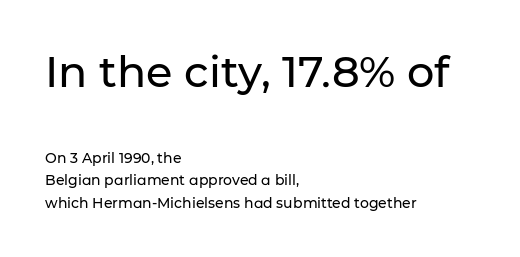
Q: Is the text italic (slanted)? A: No, it is upright.
Q: Is the typeface a serif or a sans-serif typeface? A: Sans-serif.
Q: Is the text underlined? A: No.
Q: How is the paragraph aligned? A: Left-aligned.
Q: Is the spacing between letters normal or unusually wide? A: Normal.
Q: Is the spacing between lines tight, normal or loose? A: Normal.
Q: Which block of text is set in a larger size, the first (top) or the second (bottom)? A: The first (top) one.
Q: Width (condensed, normal, or wide)? A: Normal.
Q: Stroke contrast? A: Low.
Q: x-height? A: Medium.
Q: Monospaced? A: No.
